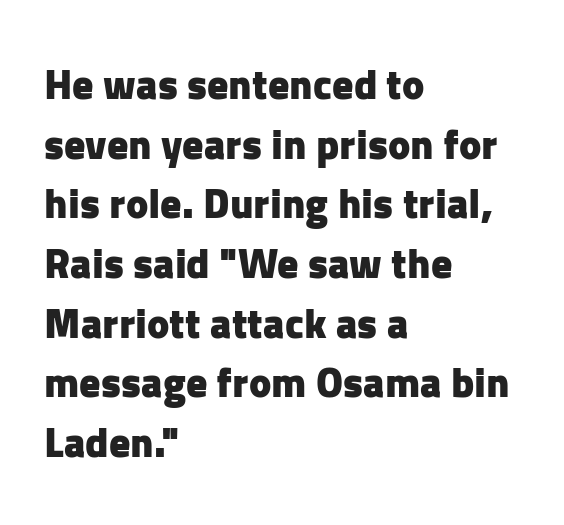
{"serif": "no", "italic": "no", "bold": "yes", "weight": "heavy", "width": "normal", "stroke_contrast": "low", "x_height": "medium", "monospaced": "no", "underline": "no", "align": "left", "line_spacing": "normal", "line_spacing_ratio": 1.42, "letter_spacing": "normal", "letter_spacing_em": 0.0, "glyph_px": 42}
